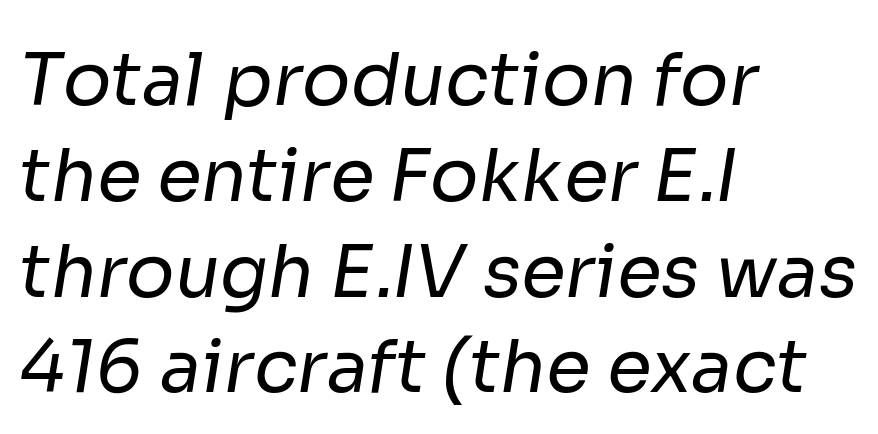
{"serif": "no", "bold": "no", "weight": "regular", "width": "normal", "stroke_contrast": "low", "x_height": "medium", "monospaced": "no", "underline": "no", "align": "left", "line_spacing": "normal", "line_spacing_ratio": 1.33, "letter_spacing": "normal", "letter_spacing_em": 0.0, "glyph_px": 72}
